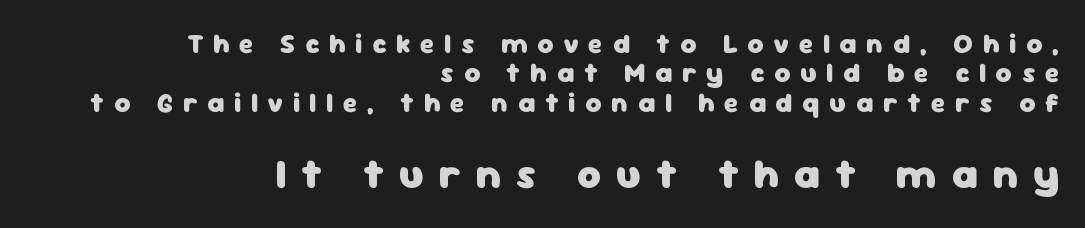
The image shows 41 px heavy sans-serif type, upright; set right-aligned, tight line spacing (1.09x), unusually wide letter spacing (+0.36 em), not underlined; the second (bottom) block is 1.52x larger; low stroke contrast and a medium x-height.
